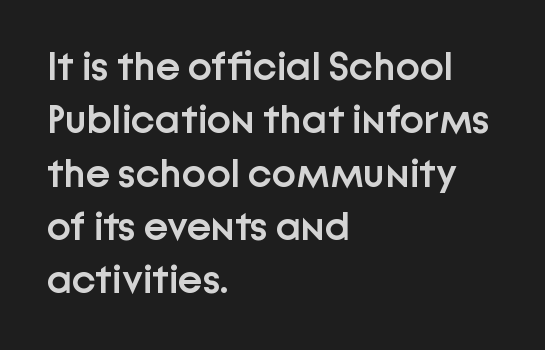
The image shows 41 px semibold sans-serif type, upright; set left-aligned, normal line spacing (1.3x), normal letter spacing, not underlined; low stroke contrast and a medium x-height.
